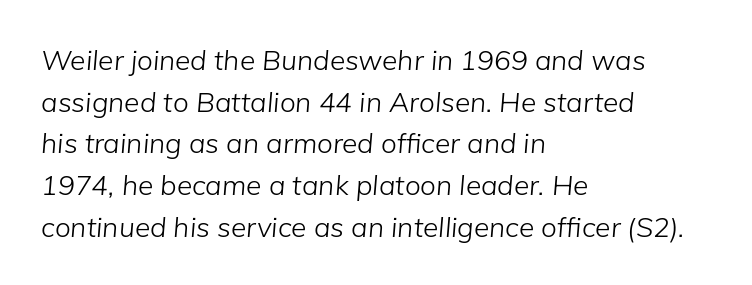
{"italic": "yes", "lean": "right", "slant_degrees": 5, "bold": "no", "weight": "light", "width": "normal", "stroke_contrast": "low", "x_height": "medium", "monospaced": "no", "underline": "no", "align": "left", "line_spacing": "normal", "line_spacing_ratio": 1.49, "letter_spacing": "normal", "letter_spacing_em": 0.0, "glyph_px": 28}
